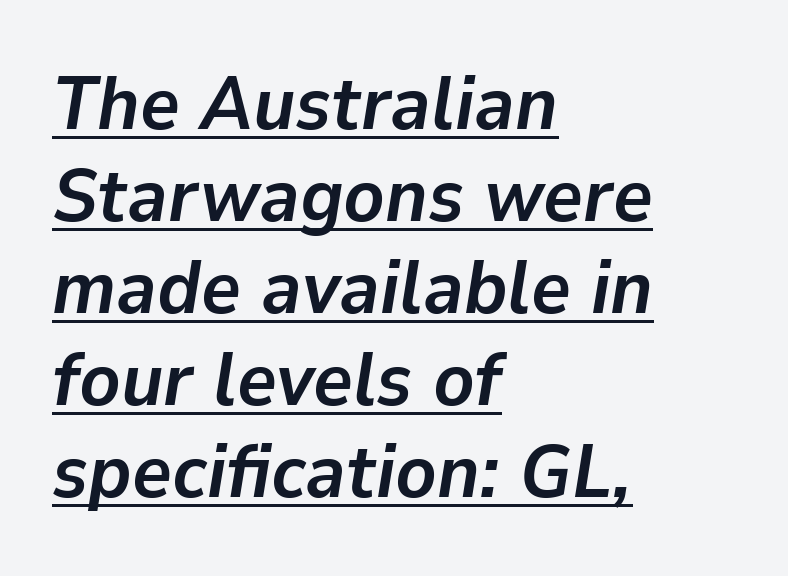
The image shows 76 px semibold type, italic (leaning right); set left-aligned, line spacing 1.21x, normal letter spacing, underlined; low stroke contrast and a medium x-height.
